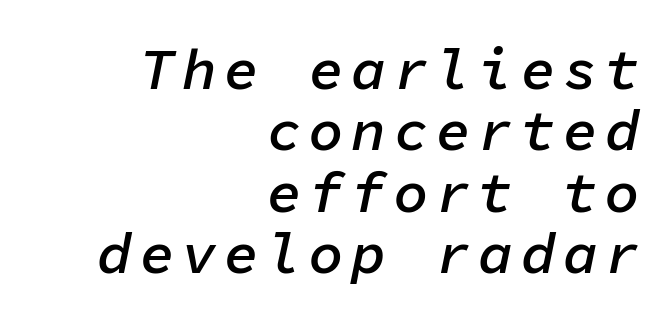
Q: Is the text bold? A: Semi-bold.
Q: Is the text italic (slanted)? A: Yes, it leans right by about 11 degrees.
Q: Is the text underlined? A: No.
Q: How is the paragraph aligned? A: Right-aligned.
Q: Is the spacing between lines tight, normal or loose? A: Tight.
Q: Width (condensed, normal, or wide)? A: Normal.
Q: Stroke contrast? A: Low.
Q: x-height? A: Medium.
Q: Monospaced? A: Yes.
